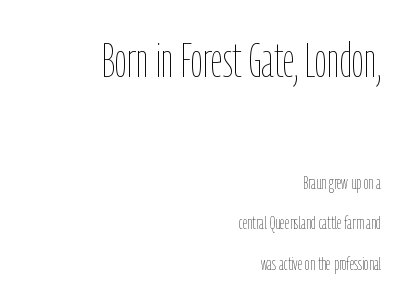
One glance says open: line gaps are wider than usual. Between one letter and the next there's only the usual sliver of space. Look at the glyph heights: the upper group is clearly the bigger setting. The specimen reads as upright at a glance. The letters advance in unequal steps, a hallmark of proportional type. Bare-footed words on every line.
